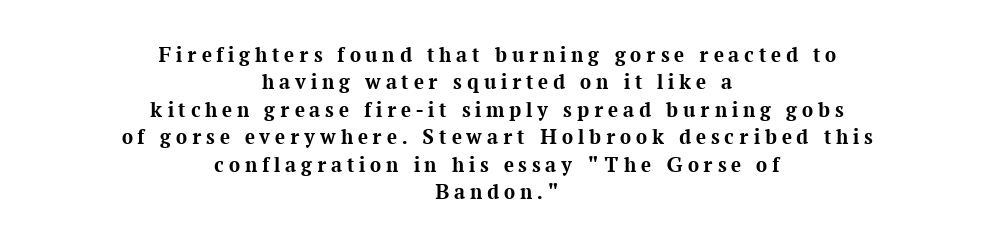
The image shows 22 px bold type, upright; set centered, normal line spacing (1.25x), unusually wide letter spacing (+0.22 em), not underlined.
